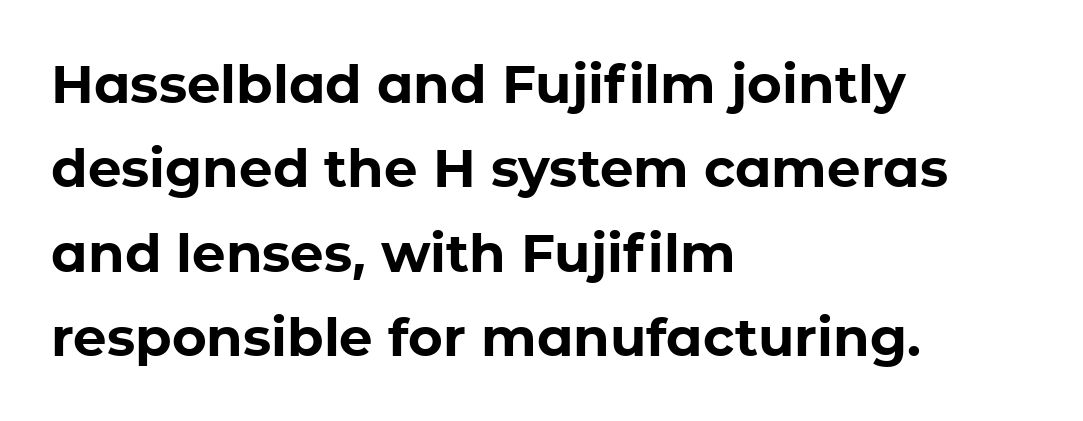
{"serif": "no", "italic": "no", "bold": "yes", "weight": "bold", "width": "normal", "stroke_contrast": "low", "x_height": "medium", "monospaced": "no", "underline": "no", "align": "left", "line_spacing": "normal", "line_spacing_ratio": 1.59, "letter_spacing": "normal", "letter_spacing_em": 0.0, "glyph_px": 53}
